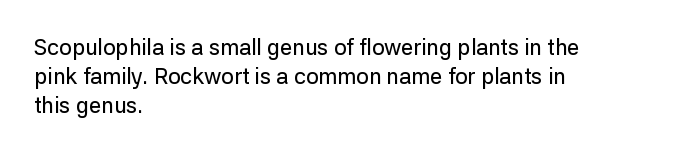
The image shows 22 px text type, upright; set left-aligned, normal line spacing (1.32x), normal letter spacing, not underlined.
